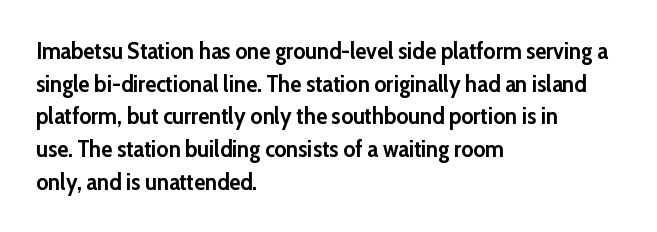
Q: Is the text bold? A: Yes.
Q: Is the text italic (slanted)? A: No, it is upright.
Q: Is the text underlined? A: No.
Q: How is the paragraph aligned? A: Left-aligned.
Q: Is the spacing between letters normal or unusually wide? A: Normal.
Q: Is the spacing between lines tight, normal or loose? A: Normal.
